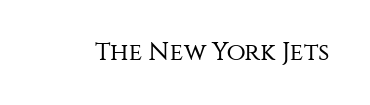
The image shows 25 px text type, upright; set normal letter spacing, not underlined.
